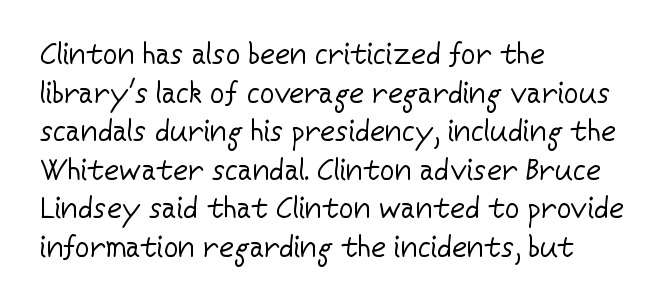
Proportional: the letters do not fall into vertical columns. The font family rendered here belongs to the sans-serif group. Does the copy run flush right? No — it runs flush left. The type is set solid horizontally, with unmodified tracking.
